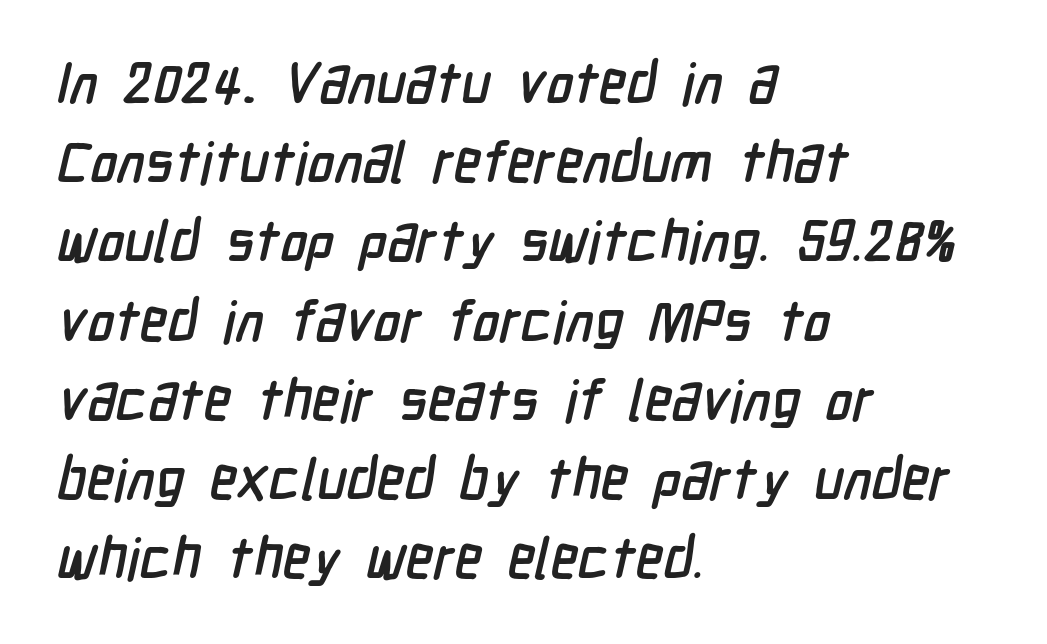
The image shows 57 px condensed sans-serif type; set left-aligned, normal line spacing (1.39x), normal letter spacing, not underlined; low stroke contrast and a medium x-height.
